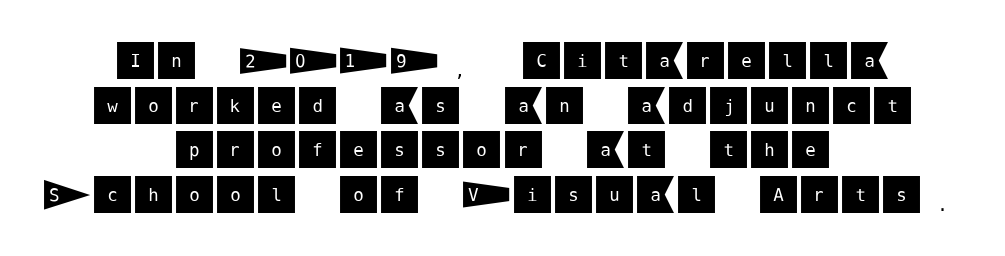
Leading is clearly below the norm, producing a dense column. Type without underlining. How are the letters spaced? Ordinarily, with no added tracking. The rendering shows plain stroke endings on the letterforms — a sans-serif design. A roman cut, with each character standing at attention. The rag falls on both sides of this text block equally.
